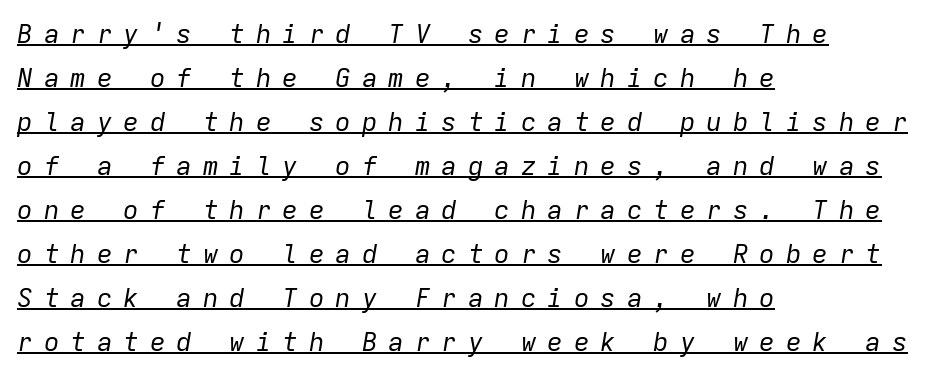
{"italic": "yes", "lean": "right", "slant_degrees": 9, "bold": "no", "underline": "yes", "align": "left", "line_spacing": "normal", "line_spacing_ratio": 1.69, "letter_spacing": "wide", "letter_spacing_em": 0.42, "glyph_px": 26}
